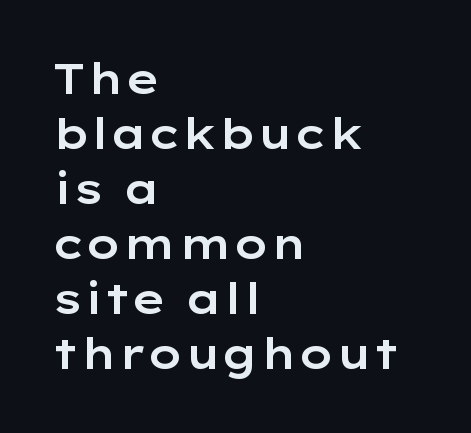
{"serif": "no", "italic": "no", "width": "wide", "stroke_contrast": "low", "x_height": "medium", "monospaced": "no", "underline": "no", "align": "left", "line_spacing": "normal", "line_spacing_ratio": 1.31, "letter_spacing": "normal", "letter_spacing_em": 0.0, "glyph_px": 42}
